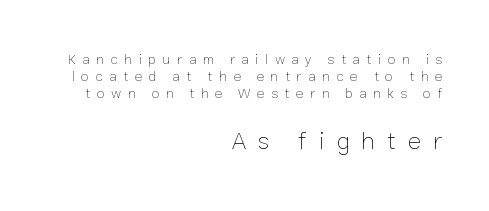
The image shows 25 px text type, upright; set right-aligned, line spacing 1.23x, unusually wide letter spacing (+0.47 em), not underlined; the second (bottom) block is 1.79x larger.
